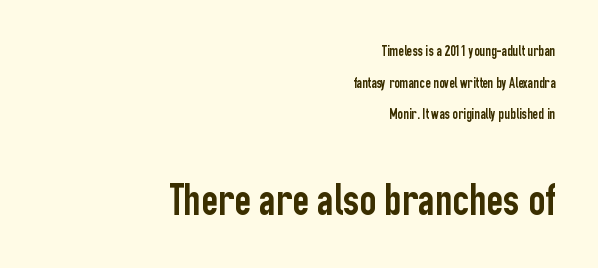
{"serif": "no", "italic": "no", "width": "condensed", "stroke_contrast": "low", "x_height": "medium", "monospaced": "no", "underline": "no", "align": "right", "line_spacing": "loose", "line_spacing_ratio": 2.11, "letter_spacing": "normal", "letter_spacing_em": 0.0, "larger_block": "second", "size_ratio": 3.07, "glyph_px": 46}
